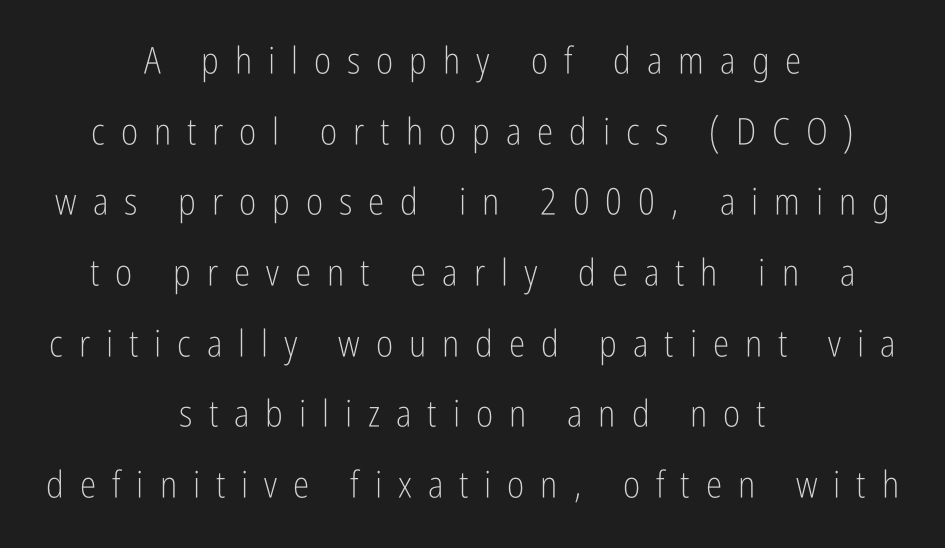
The image shows 37 px light, condensed sans-serif type, upright; set centered, loose line spacing (1.91x), unusually wide letter spacing (+0.43 em), not underlined; low stroke contrast and a medium x-height.
